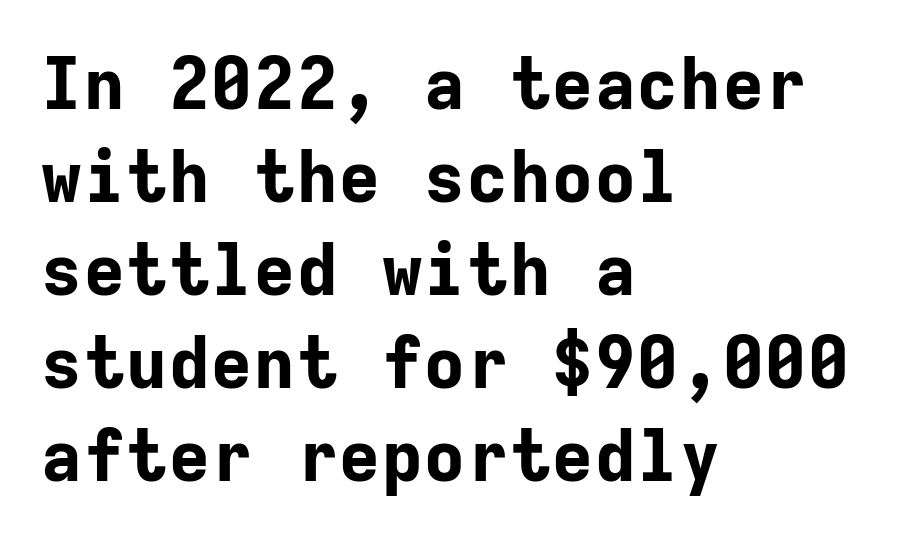
Caption: bold face, heavy strokes. These lines sit exactly where default settings would place them. Typographically, this falls in the sans-serif category. Just letters on the line, the space beneath them empty.
